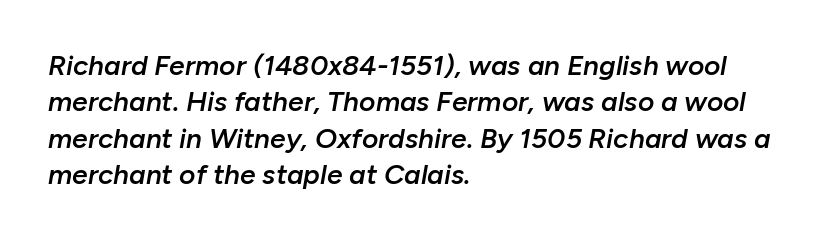
{"italic": "yes", "lean": "right", "slant_degrees": 10, "bold": "semi", "weight": "semibold", "width": "normal", "stroke_contrast": "low", "x_height": "medium", "monospaced": "no", "underline": "no", "align": "left", "line_spacing": "normal", "line_spacing_ratio": 1.3, "letter_spacing": "normal", "letter_spacing_em": 0.0, "glyph_px": 28}
